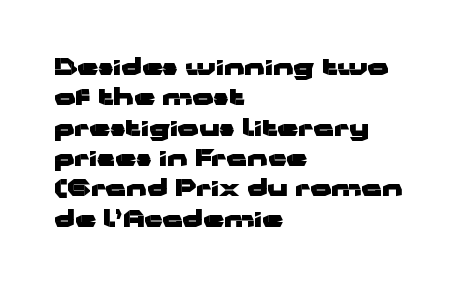
The image shows 23 px bold type, upright; set left-aligned, normal line spacing (1.32x), normal letter spacing, not underlined.
